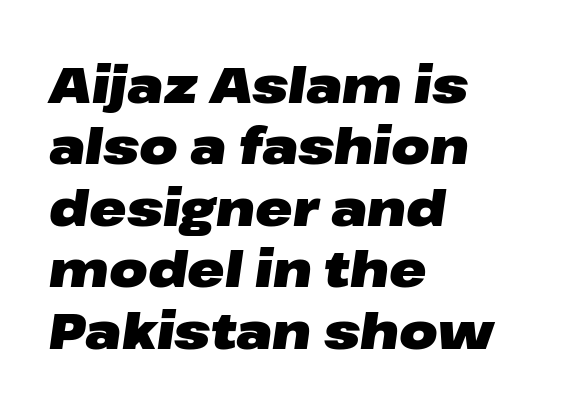
Note the varied advance widths — an 'i' is clearly narrower than an 'm'. Short note: letters normally spaced. Beneath every word, the page is bare. These lines stack with their left ends in a neat column. Heavy-handed strokes throughout: this text is bold.
